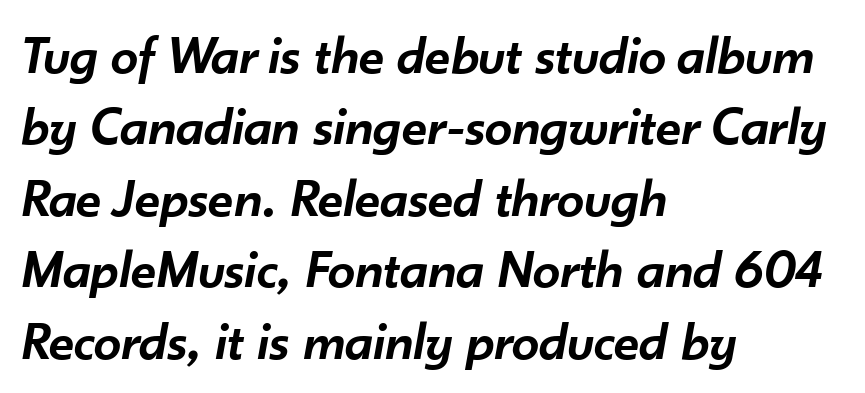
The rendering uses a semibold face; strokes are thickened but not to full bold. There is no visible air inserted between adjacent glyphs. This is oblique type, the kind used for emphasis or titles. Here the designer chose a conventional face with non-uniform glyph widths.
